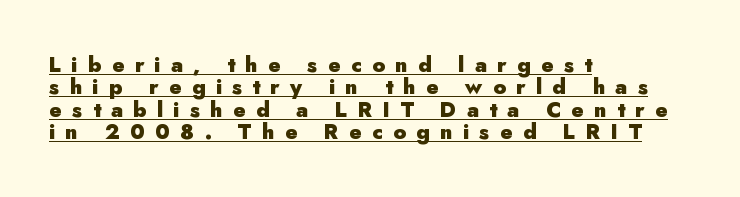
{"italic": "no", "bold": "yes", "underline": "yes", "align": "left", "line_spacing": "tight", "line_spacing_ratio": 1.07, "letter_spacing": "wide", "letter_spacing_em": 0.49, "glyph_px": 21}
